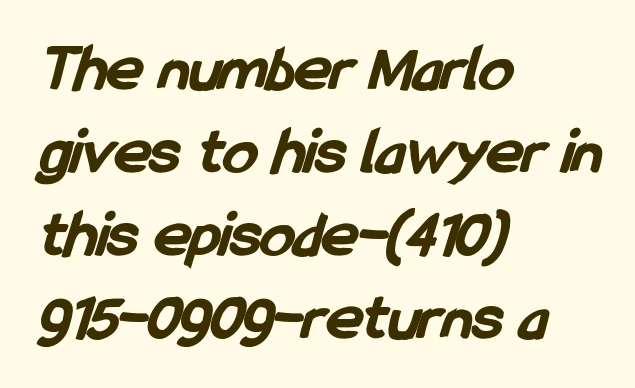
Caption: standard tracking, unaltered. Serifs: no, the terminals of the letterforms are clean. Typographic density is high because the face is bold. The letters advance in unequal steps, a hallmark of proportional type. One-word summary of the alignment: left.
